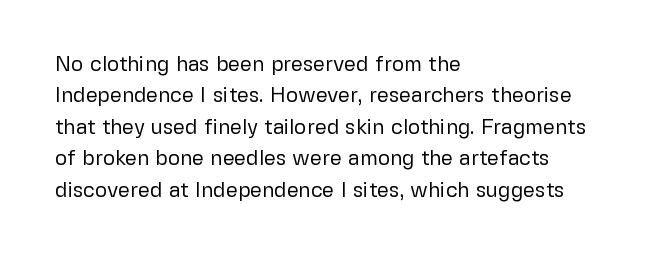
Each row of text sits above clean, open space. Italic? Not at all — the glyphs are vertical. Typeset ragged right — the left edge is the straight one. Each word holds together tightly as a unit, with standard inter-letter gaps. Interline gaps are of average width in this sample.
